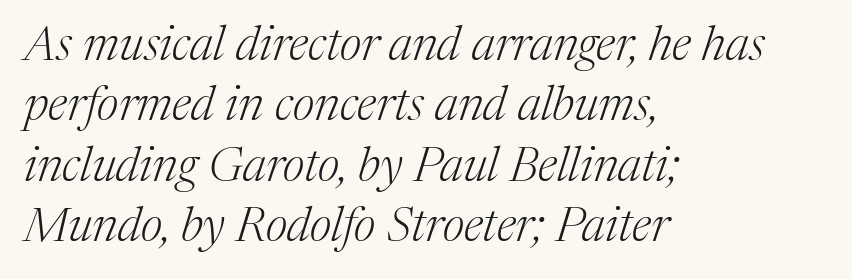
The rendering uses a moderate line-height, typical for paragraphs. The passage is arranged the way most books set body copy — flush left. A typesetter would mark this as italic. To sum up the face: it has serifs. What stands out about the letter spacing? Nothing — it is the standard amount. The font sits on the lighter half of the weight spectrum, regular included.
